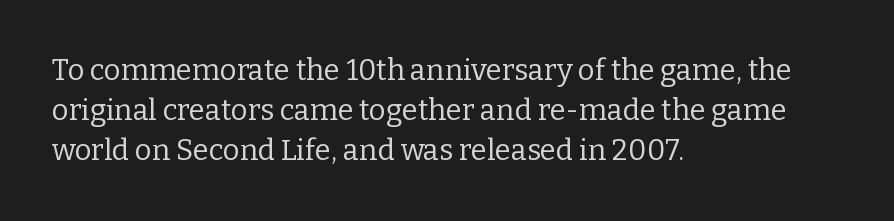
Q: Is the text bold? A: No.
Q: Is the text italic (slanted)? A: No, it is upright.
Q: Is the typeface a serif or a sans-serif typeface? A: Serif.
Q: Is the text underlined? A: No.
Q: How is the paragraph aligned? A: Left-aligned.
Q: Is the spacing between letters normal or unusually wide? A: Normal.
Q: Is the spacing between lines tight, normal or loose? A: Normal.
Q: Width (condensed, normal, or wide)? A: Normal.
Q: Stroke contrast? A: Low.
Q: x-height? A: Medium.
Q: Monospaced? A: No.
